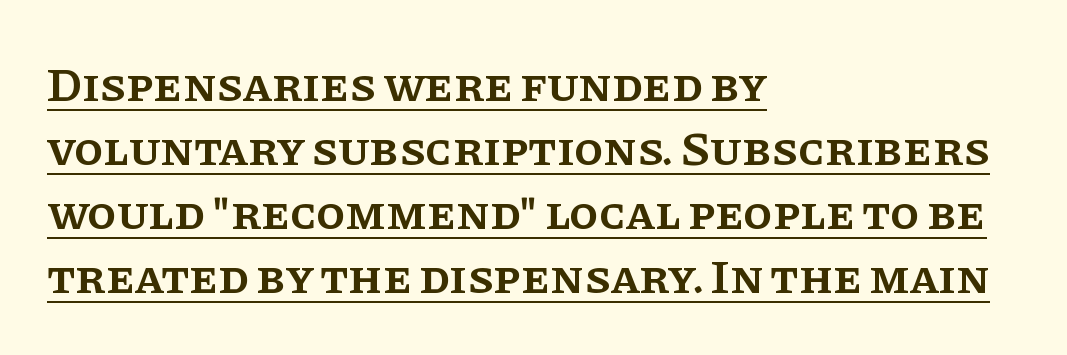
Q: Is the text bold? A: Semi-bold.
Q: Is the text italic (slanted)? A: No, it is upright.
Q: Is the typeface a serif or a sans-serif typeface? A: Serif.
Q: Is the text underlined? A: Yes.
Q: How is the paragraph aligned? A: Left-aligned.
Q: Is the spacing between letters normal or unusually wide? A: Normal.
Q: Is the spacing between lines tight, normal or loose? A: Normal.
Q: Width (condensed, normal, or wide)? A: Normal.
Q: Stroke contrast? A: Low.
Q: x-height? A: Large.
Q: Monospaced? A: No.
